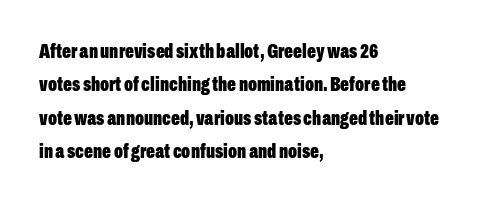
Q: Is the text bold? A: Yes.
Q: Is the text italic (slanted)? A: No, it is upright.
Q: Is the text underlined? A: No.
Q: How is the paragraph aligned? A: Left-aligned.
Q: Is the spacing between letters normal or unusually wide? A: Normal.
Q: Is the spacing between lines tight, normal or loose? A: Normal.
